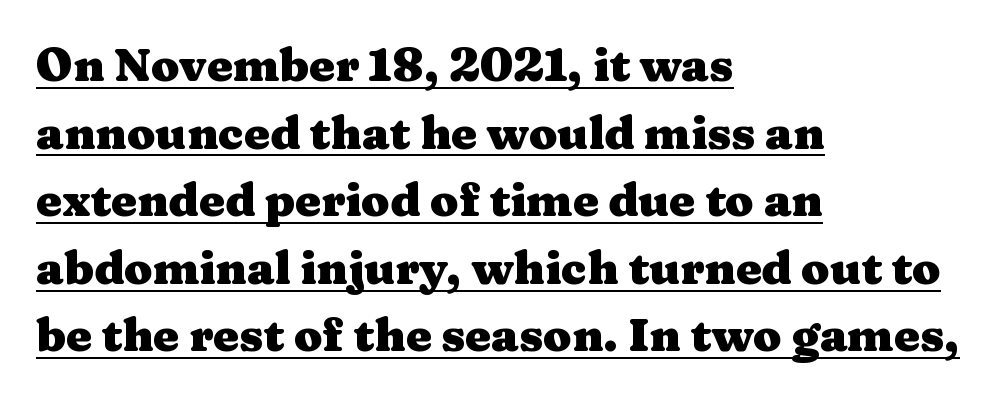
{"serif": "yes", "italic": "no", "bold": "yes", "weight": "heavy", "width": "wide", "stroke_contrast": "medium", "x_height": "medium", "monospaced": "no", "underline": "yes", "align": "left", "line_spacing": "normal", "line_spacing_ratio": 1.47, "letter_spacing": "normal", "letter_spacing_em": 0.0, "glyph_px": 46}
